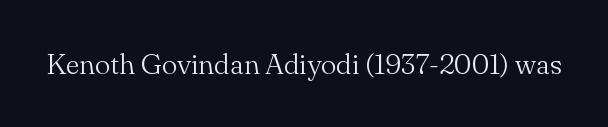
The image shows 29 px light serif type, upright; set normal letter spacing, not underlined; medium stroke contrast and a small x-height.
